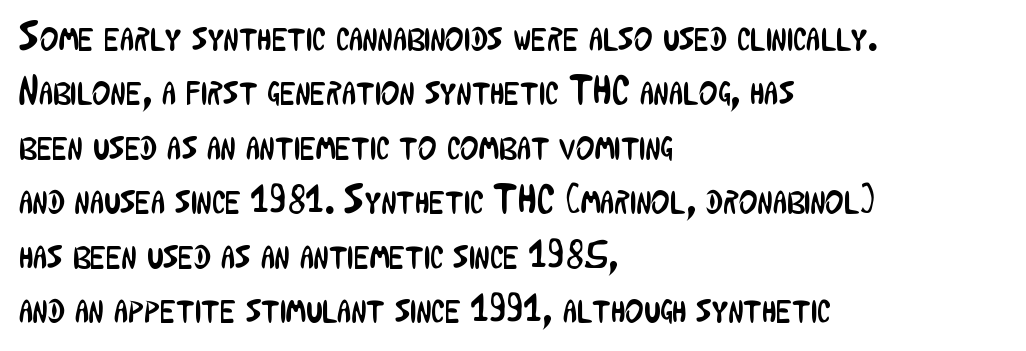
Q: Is the text bold? A: No.
Q: Is the text italic (slanted)? A: No, it is upright.
Q: Is the typeface a serif or a sans-serif typeface? A: Sans-serif.
Q: Is the text underlined? A: No.
Q: How is the paragraph aligned? A: Left-aligned.
Q: Is the spacing between letters normal or unusually wide? A: Normal.
Q: Is the spacing between lines tight, normal or loose? A: Normal.
Q: Width (condensed, normal, or wide)? A: Condensed.
Q: Stroke contrast? A: Low.
Q: x-height? A: Medium.
Q: Monospaced? A: No.
